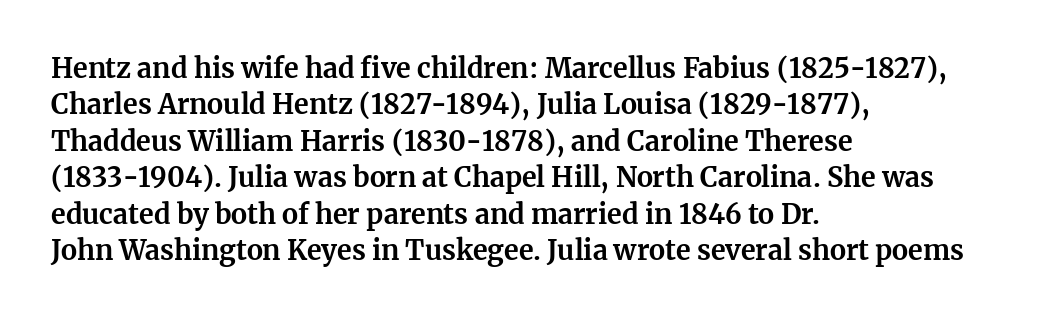
The image shows 27 px bold type, upright; set left-aligned, normal line spacing (1.35x), normal letter spacing, not underlined.
